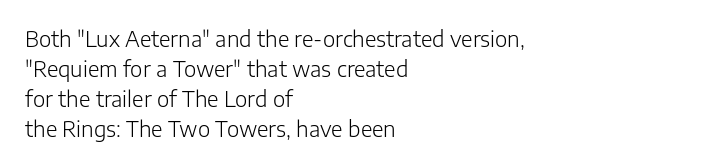
Compared with typical body copy, the letter spacing here is the same. The text block is weighted toward the left margin, trailing off unevenly rightward. The foot of each line stays bare and open. Evenly set lines give the paragraph a standard silhouette. Stroke thickness stays within the range of a standard reading face or lighter.
